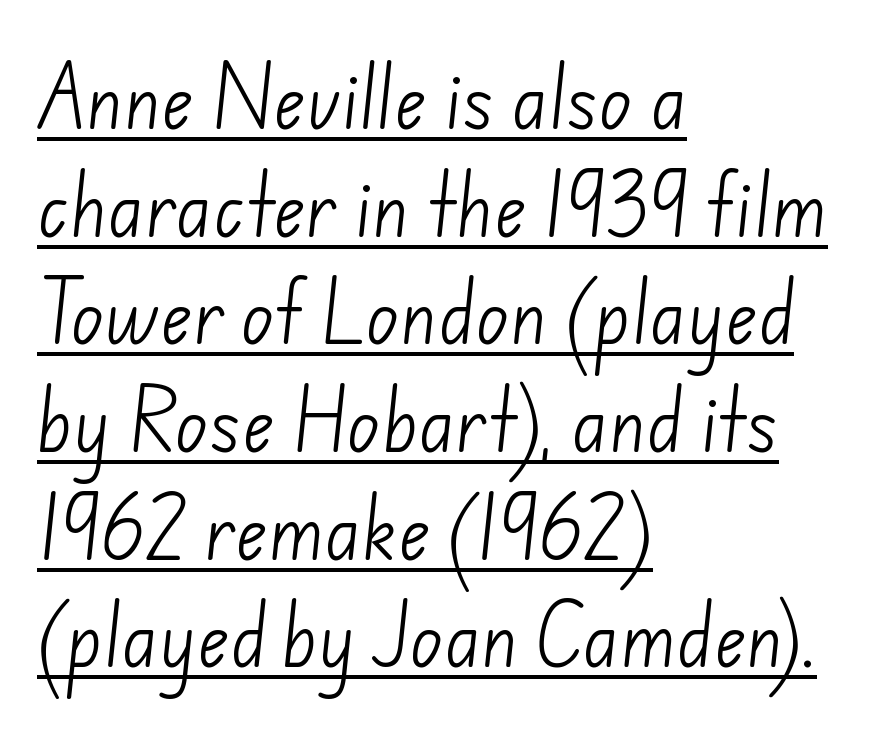
The face used here is rendered with its standard letterfit. A typesetter would label this face a sans. On a weight scale, this lands at 450 or below. The rendering anchors every line to the left-hand side.
